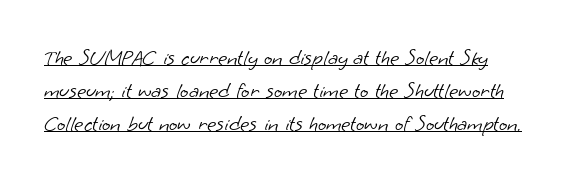
The face used here appears with an underline applied. The gaps between neighbouring characters are ordinary and unremarkable. Does the leading feel generous? No, just average. Letters have the restrained weight of plain body copy at most.
